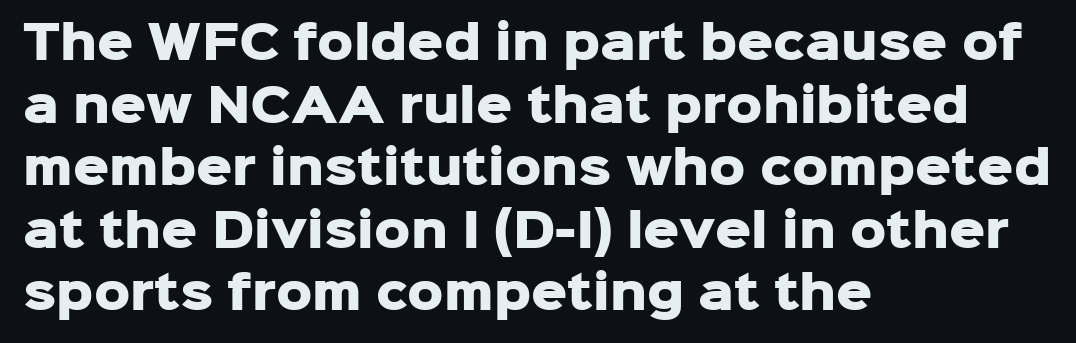
The rows are spaced the way most documents space them. Think of a printed novel: that variable character pitch is what you see here. Examine the stroke ends and you'll find no serifs. The rendering uses a bold face; every stroke is thick and dark. Vertical strokes here are truly vertical. If you drew a ruler down the left edge, every line would touch it.
